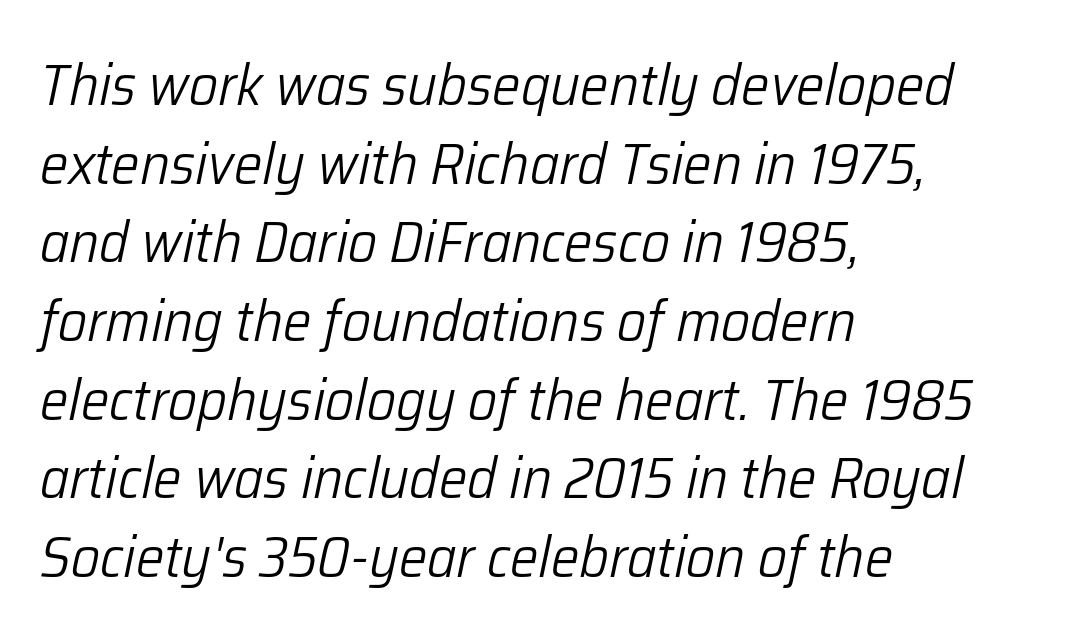
This sample has the flowing, uneven cadence of proportional lettering. In CSS terms this would be text-align: left. Bare-footed words on every line. Designer's note — italics engaged. The space between consecutive lines is moderate. Heft: none added — not bold.
